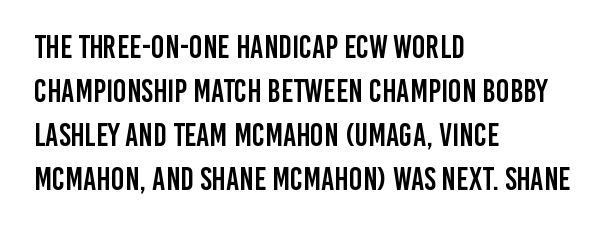
{"serif": "no", "italic": "no", "width": "condensed", "stroke_contrast": "low", "x_height": "large", "monospaced": "no", "underline": "no", "align": "left", "line_spacing": "normal", "line_spacing_ratio": 1.37, "letter_spacing": "normal", "letter_spacing_em": 0.0, "glyph_px": 32}
